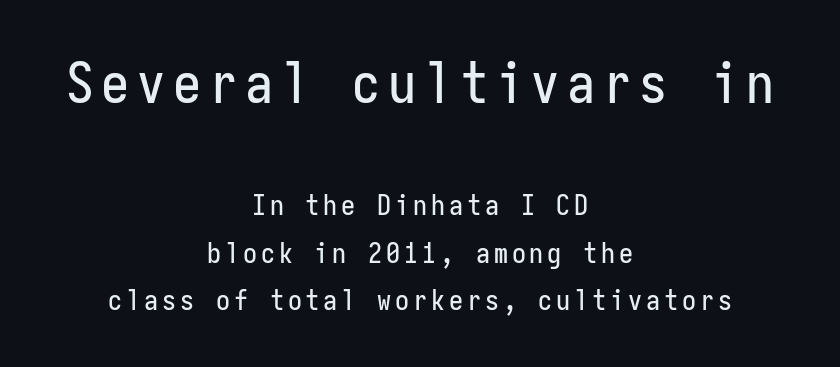
The image shows 56 px condensed sans-serif type, upright, monospaced; set centered, normal line spacing (1.69x), not underlined; the first (top) block is 2.0x larger; low stroke contrast and a medium x-height.
